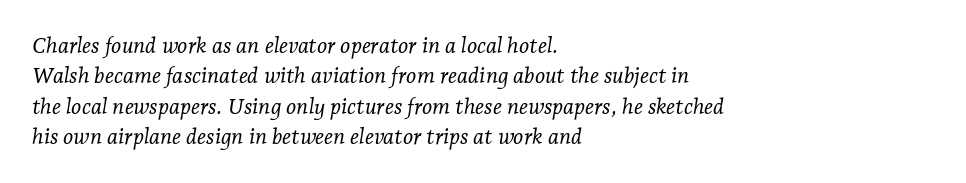
The gap between lines stays unmarked. Leading: standard. It's the slanting kind of type. Compared with a typical body face, this is equally light or lighter still.
